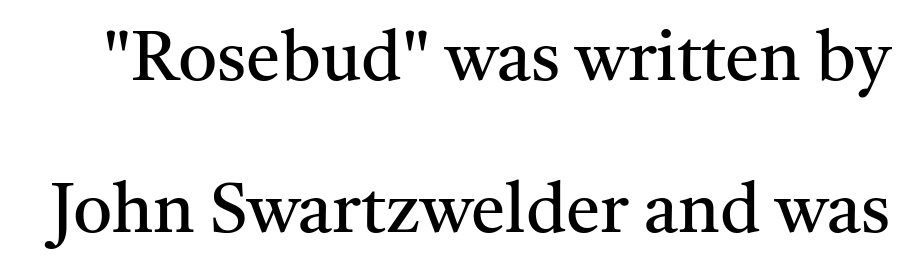
Q: Is the text bold? A: No.
Q: Is the text italic (slanted)? A: No, it is upright.
Q: Is the typeface a serif or a sans-serif typeface? A: Serif.
Q: Is the text underlined? A: No.
Q: Is the spacing between letters normal or unusually wide? A: Normal.
Q: Is the spacing between lines tight, normal or loose? A: Loose.
Q: Width (condensed, normal, or wide)? A: Normal.
Q: Stroke contrast? A: Medium.
Q: x-height? A: Medium.
Q: Monospaced? A: No.
